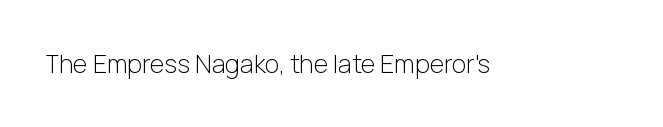
The image shows 25 px text type, upright; set normal letter spacing, not underlined.
